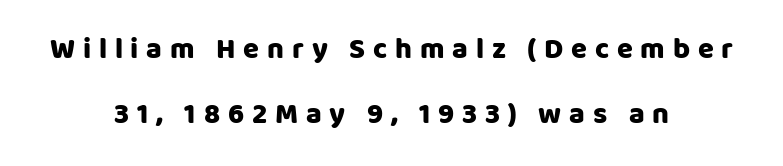
Q: Is the text italic (slanted)? A: No, it is upright.
Q: Is the typeface a serif or a sans-serif typeface? A: Sans-serif.
Q: Is the text underlined? A: No.
Q: How is the paragraph aligned? A: Centered.
Q: Is the spacing between letters normal or unusually wide? A: Unusually wide.
Q: Is the spacing between lines tight, normal or loose? A: Loose.
Q: Width (condensed, normal, or wide)? A: Normal.
Q: Stroke contrast? A: Low.
Q: x-height? A: Large.
Q: Monospaced? A: No.
